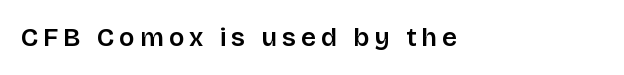
The image shows 26 px text type, upright; set left-aligned, not underlined.
